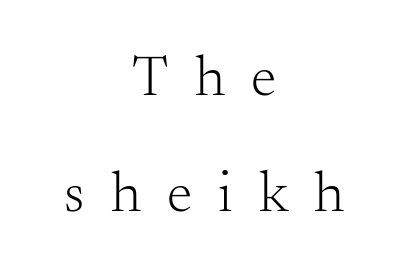
Q: Is the text bold? A: No.
Q: Is the text italic (slanted)? A: No, it is upright.
Q: Is the typeface a serif or a sans-serif typeface? A: Serif.
Q: Is the text underlined? A: No.
Q: How is the paragraph aligned? A: Centered.
Q: Is the spacing between letters normal or unusually wide? A: Unusually wide.
Q: Is the spacing between lines tight, normal or loose? A: Loose.
Q: Width (condensed, normal, or wide)? A: Normal.
Q: Stroke contrast? A: Medium.
Q: x-height? A: Small.
Q: Monospaced? A: No.
